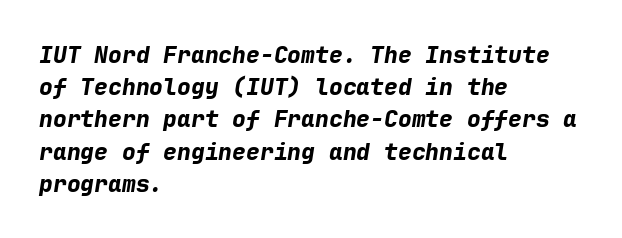
The letters are bold, with thick, heavy strokes. Tall strokes in this sample are angled rather than plumb. Just letters on the line, the space beneath them empty. Caption: standard tracking, unaltered.
